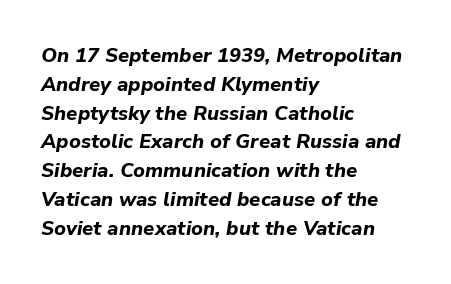
{"italic": "yes", "lean": "right", "slant_degrees": 9, "bold": "yes", "underline": "no", "align": "left", "line_spacing": "normal", "line_spacing_ratio": 1.44, "letter_spacing": "normal", "letter_spacing_em": 0.0, "glyph_px": 20}
